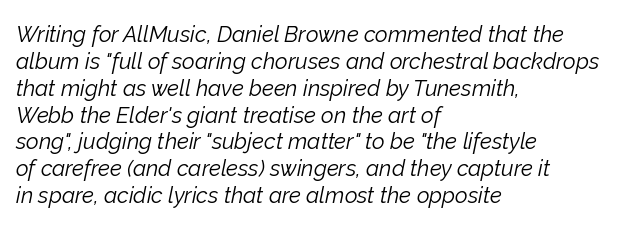
The image shows 22 px text type, italic (leaning right); set left-aligned, line spacing 1.22x, normal letter spacing, not underlined.
